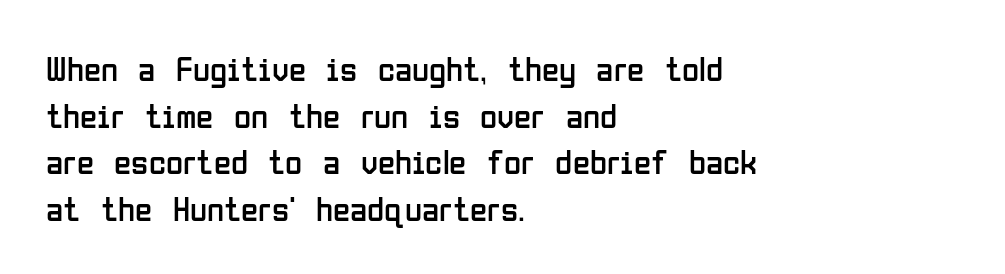
{"serif": "no", "italic": "no", "bold": "no", "weight": "regular", "width": "condensed", "stroke_contrast": "low", "x_height": "medium", "monospaced": "no", "underline": "no", "align": "left", "line_spacing": "normal", "line_spacing_ratio": 1.33, "letter_spacing": "normal", "letter_spacing_em": 0.0, "glyph_px": 35}
